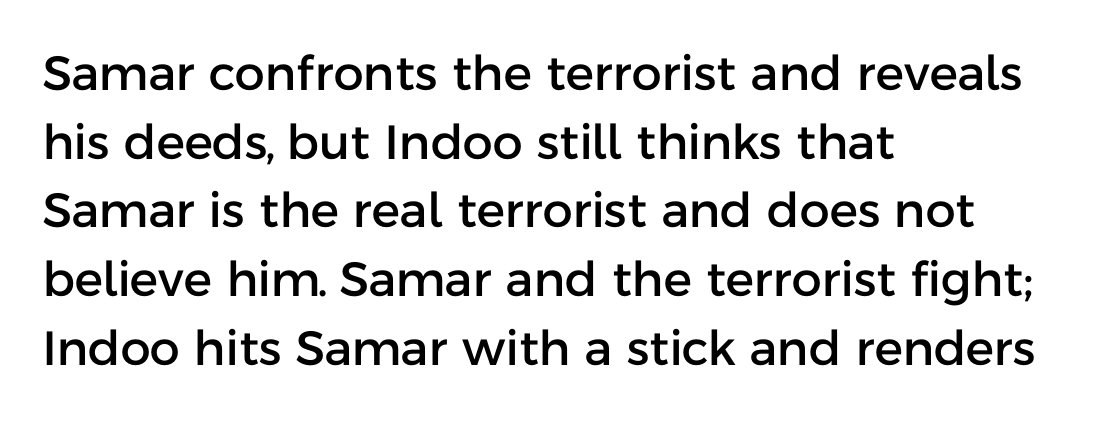
Honestly, there is no underline to notice here at all. Each letter keeps its own natural width here, so spacing adapts to shape. What's the leading like? Ordinary, nothing unusual. The horizontal fit of the characters is conventional and even. This rendering uses left alignment, leaving the right contour irregular.
